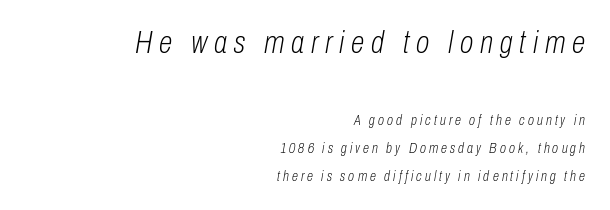
The image shows 31 px light, condensed type, italic (leaning right); set right-aligned, loose line spacing (2.01x), unusually wide letter spacing (+0.22 em), not underlined; the first (top) block is 2.21x larger; low stroke contrast and a medium x-height.
